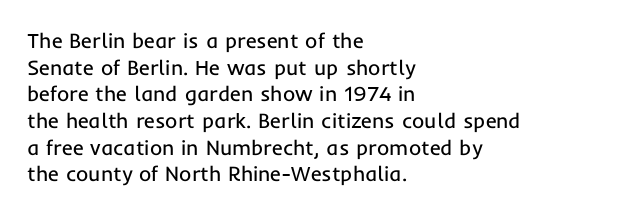
Summary of weight: not heavy and not bold. The vertical gap from one line to the next is medium. The type is set solid horizontally, with unmodified tracking. No italicization has been applied; the sample stays upright. The paragraph shown leans on its left margin. The gap between lines stays unmarked.
